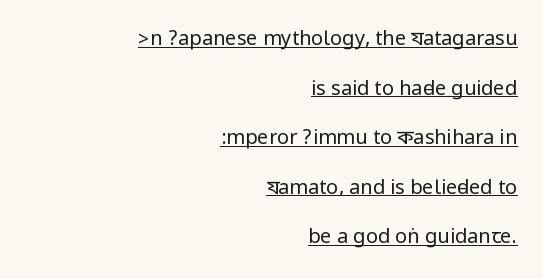
Q: Is the text bold? A: No.
Q: Is the text italic (slanted)? A: No, it is upright.
Q: Is the text underlined? A: Yes.
Q: How is the paragraph aligned? A: Right-aligned.
Q: Is the spacing between letters normal or unusually wide? A: Normal.
Q: Is the spacing between lines tight, normal or loose? A: Loose.
